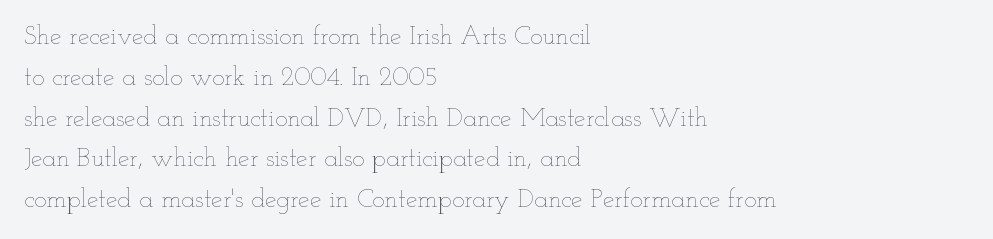
The gap between lines stays unmarked. No extra tracking has been applied to these lines. Does the leading feel generous? No, just average. Short and long lines alike share a common starting point at left.
